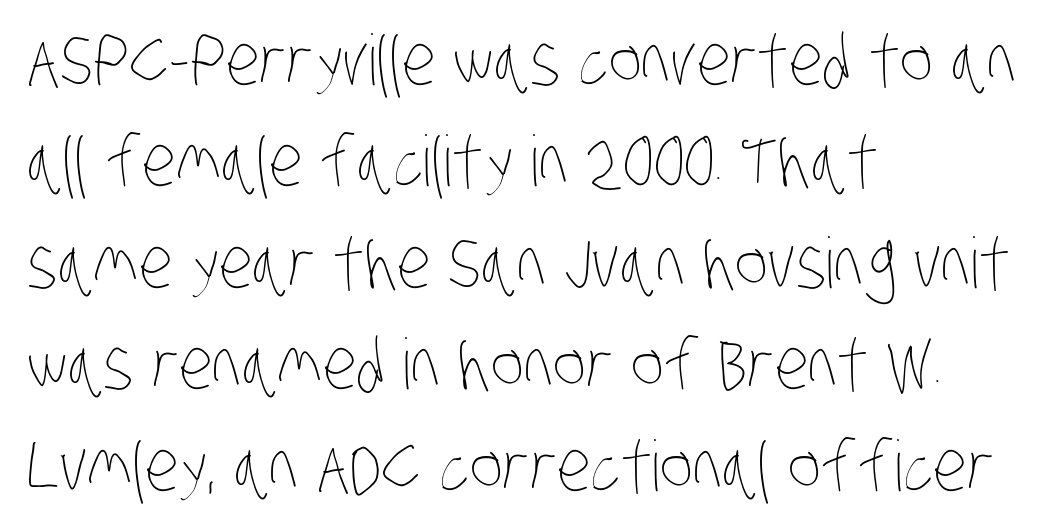
{"bold": "no", "weight": "thin", "width": "condensed", "stroke_contrast": "low", "x_height": "large", "monospaced": "no", "underline": "no", "align": "left", "line_spacing": "normal", "line_spacing_ratio": 1.45, "letter_spacing": "normal", "letter_spacing_em": 0.0, "glyph_px": 70}
